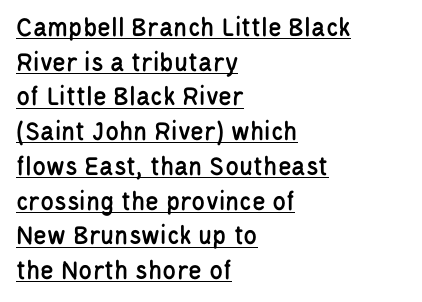
The characters display no serif detailing; their extremities are plain. Honestly, the underline is the first thing you notice here. A roman cut, with each character standing at attention. Students, note that the glyphs here touch the page at normal intervals.
